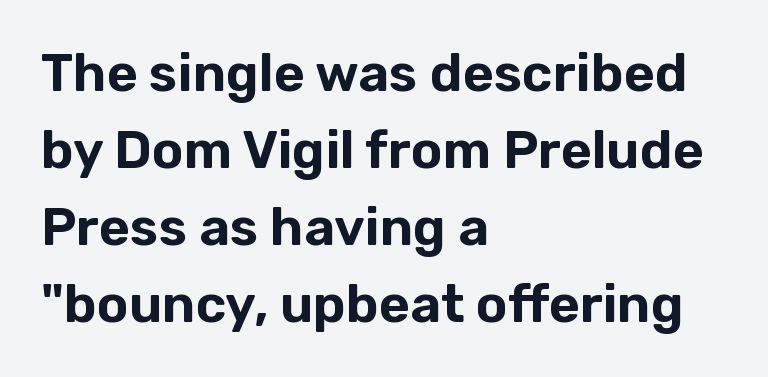
The glyphs in this specimen are sans serif. The letterforms sit shoulder to shoulder at normal distance. The space beneath each line is pristine and unruled. You could not count columns in this text — the font is proportionally spaced. A typesetter would mark this as roman, not italic.
